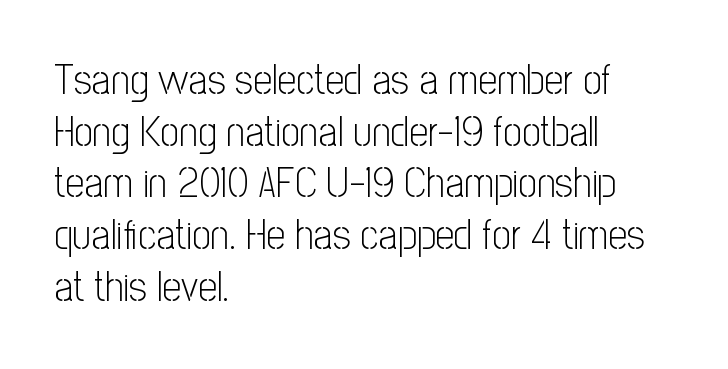
The image shows 42 px light, condensed sans-serif type, upright; set left-aligned, line spacing 1.23x, normal letter spacing, not underlined; low stroke contrast and a medium x-height.
